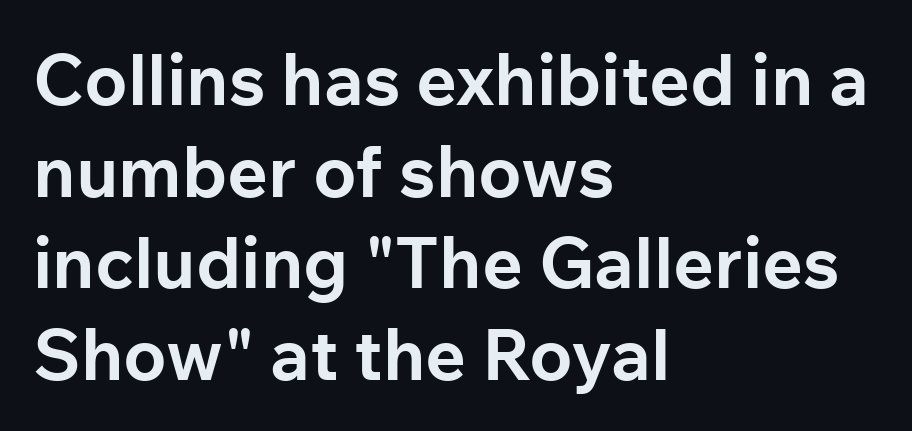
The image shows 71 px bold sans-serif type, upright; set left-aligned, normal line spacing (1.29x), normal letter spacing, not underlined; low stroke contrast and a medium x-height.
